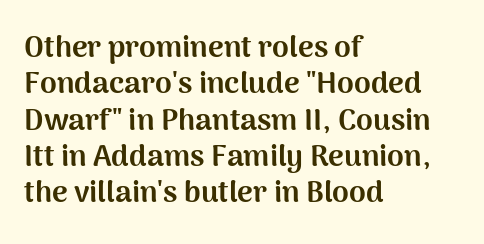
What kind of face is this? One without serifs — a sans. Line starts are locked; line ends wander. Proportional: the letters do not fall into vertical columns. Check under the words: just untouched page. Inter-character spacing is left at the font's built-in metrics.
